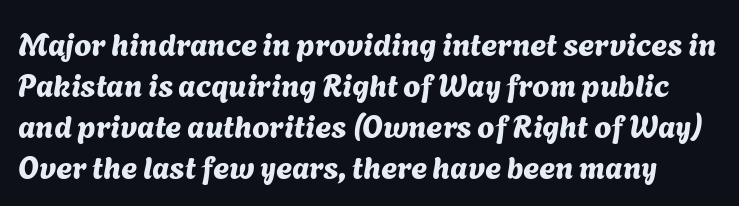
Q: Is the typeface a serif or a sans-serif typeface? A: Sans-serif.
Q: Is the text underlined? A: No.
Q: Is the spacing between letters normal or unusually wide? A: Normal.
Q: Is the spacing between lines tight, normal or loose? A: Normal.
Q: Width (condensed, normal, or wide)? A: Normal.
Q: Stroke contrast? A: Medium.
Q: x-height? A: Medium.
Q: Monospaced? A: No.
